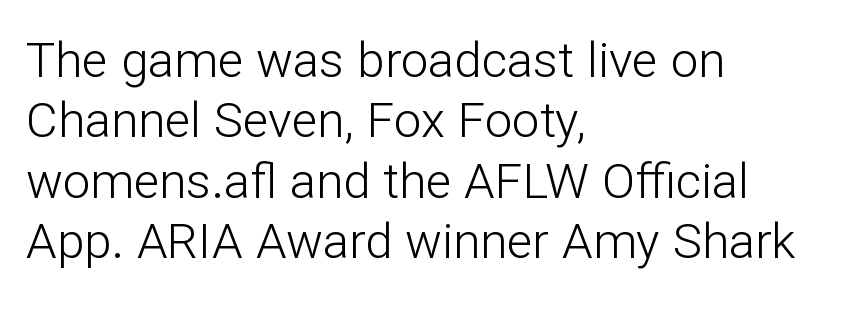
The weight would be labelled regular, book, light, or lighter still. This sample uses an upright cut, with every glyph sitting square on the baseline. Is this a fixed-width face? No — the glyphs have proportional, varying widths. This rendering features lettering with no underline. The ragged edge is on the right, which tells us the setting is flush left.
